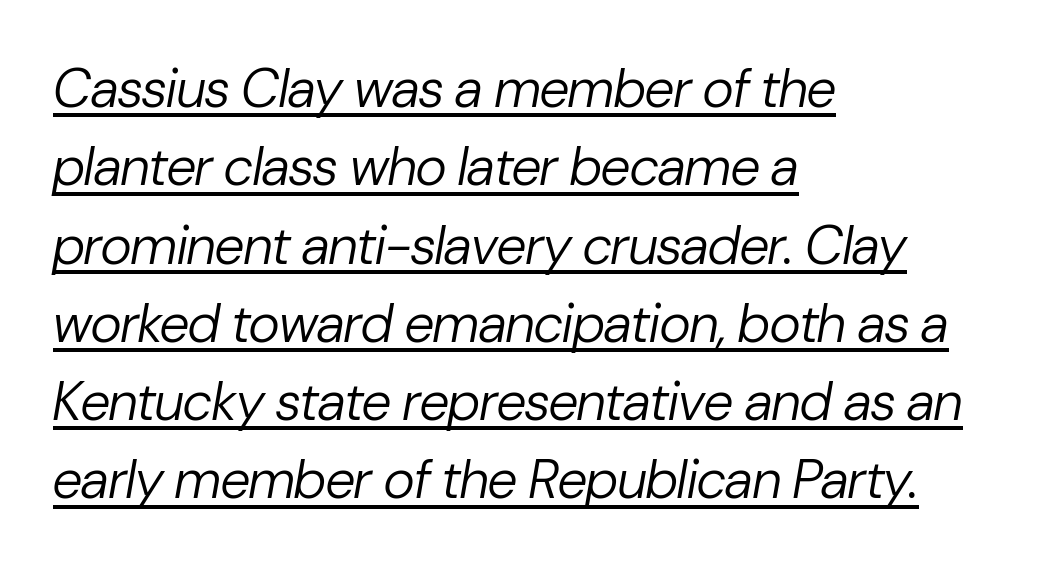
Q: Is the text bold? A: No.
Q: Is the text italic (slanted)? A: Yes, it leans right by about 10 degrees.
Q: Is the text underlined? A: Yes.
Q: How is the paragraph aligned? A: Left-aligned.
Q: Is the spacing between letters normal or unusually wide? A: Normal.
Q: Is the spacing between lines tight, normal or loose? A: Normal.
Q: Width (condensed, normal, or wide)? A: Normal.
Q: Stroke contrast? A: Low.
Q: x-height? A: Medium.
Q: Monospaced? A: No.
